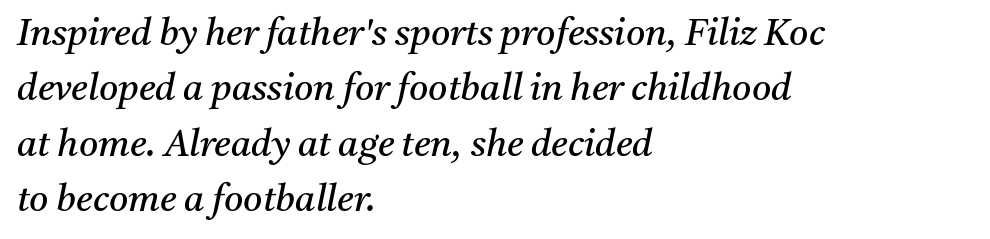
The text carries the slant typical of an italic or oblique font. The type is set solid horizontally, with unmodified tracking. The lines in this sample share a left origin and differ only in where they stop. Classification — serif. Here the designer chose a conventional face with non-uniform glyph widths. Summary of vertical rhythm: regular, with standard interline spacing.
